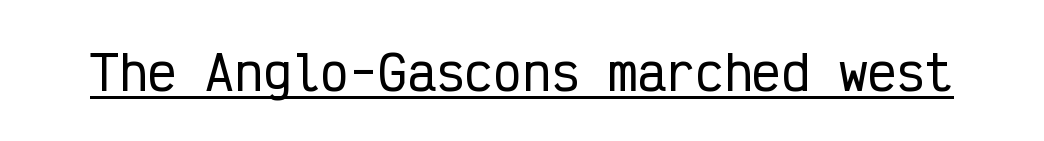
{"serif": "no", "italic": "no", "width": "condensed", "stroke_contrast": "low", "x_height": "medium", "monospaced": "yes", "underline": "yes", "letter_spacing": "normal", "letter_spacing_em": 0.0, "glyph_px": 48}
